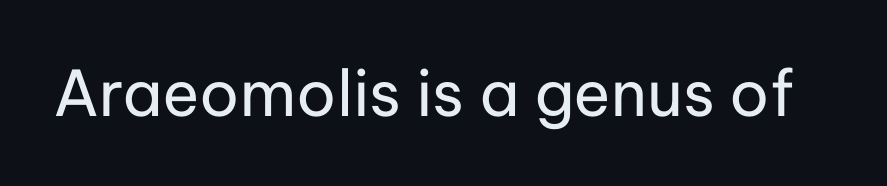
Q: Is the text bold? A: No.
Q: Is the text italic (slanted)? A: No, it is upright.
Q: Is the typeface a serif or a sans-serif typeface? A: Sans-serif.
Q: Is the text underlined? A: No.
Q: Is the spacing between letters normal or unusually wide? A: Normal.
Q: Width (condensed, normal, or wide)? A: Normal.
Q: Stroke contrast? A: Low.
Q: x-height? A: Medium.
Q: Monospaced? A: No.
